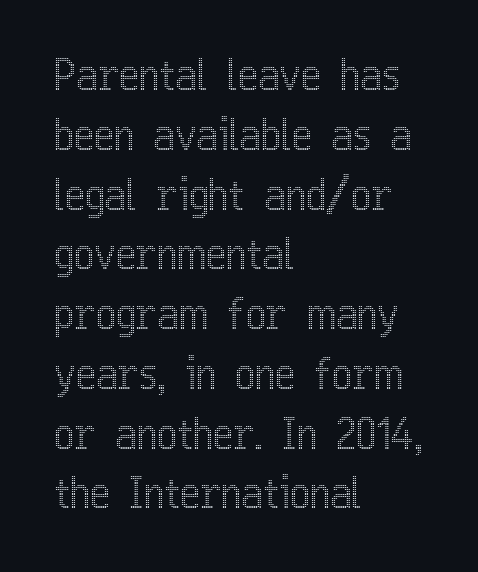
Q: Is the text italic (slanted)? A: No, it is upright.
Q: Is the text underlined? A: No.
Q: How is the paragraph aligned? A: Left-aligned.
Q: Is the spacing between letters normal or unusually wide? A: Normal.
Q: Is the spacing between lines tight, normal or loose? A: Normal.
Q: Width (condensed, normal, or wide)? A: Condensed.
Q: x-height? A: Medium.
Q: Monospaced? A: No.
